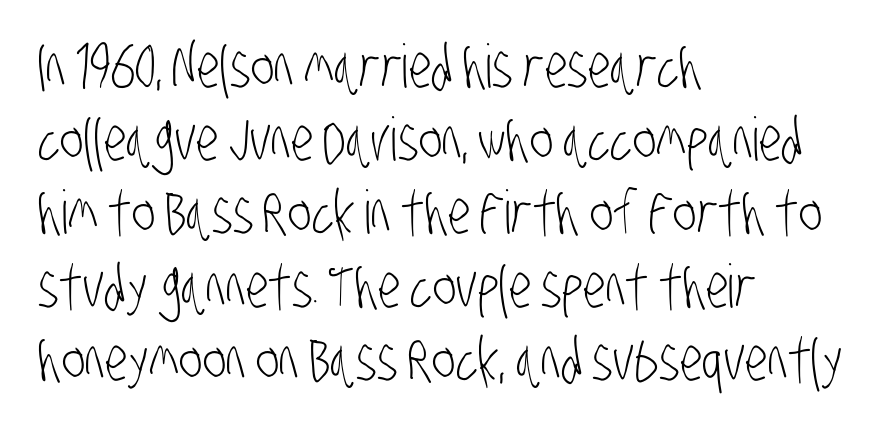
The image shows 60 px light, condensed sans-serif type; set left-aligned, line spacing 1.22x, normal letter spacing, not underlined; low stroke contrast and a large x-height.
